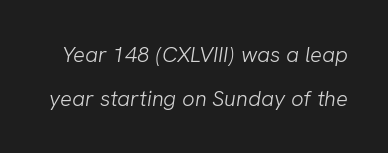
{"bold": "no", "underline": "no", "line_spacing": "loose", "line_spacing_ratio": 1.99, "letter_spacing": "normal", "letter_spacing_em": 0.0, "glyph_px": 22}
